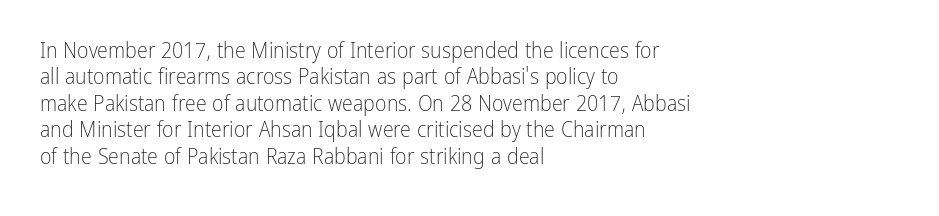
The image shows 22 px text type, upright; set left-aligned, line spacing 1.2x, normal letter spacing, not underlined.
